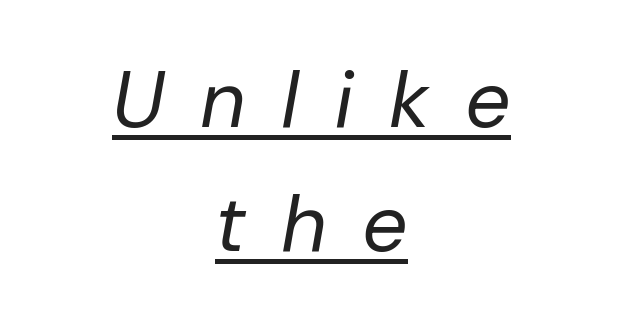
Students, observe: this is what conventionally led text looks like. Compared with typical body copy, the letter spacing here is much looser. The text carries the slant typical of an italic or oblique font. The rendering uses natural spacing where letterforms have individual widths. Which margin do the lines hug? Neither — every line sits in the middle.
